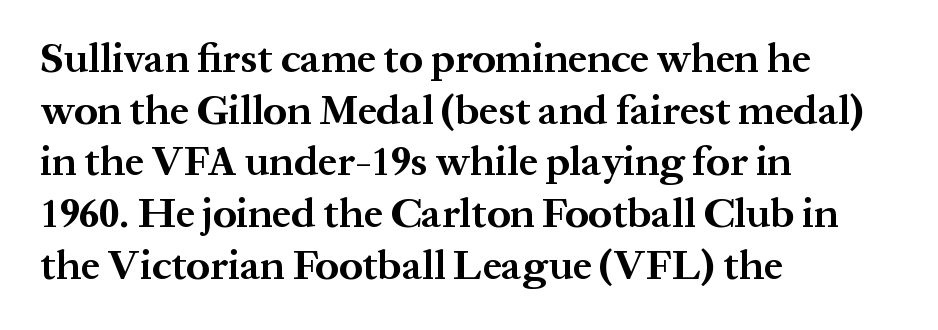
{"serif": "yes", "italic": "no", "bold": "yes", "weight": "bold", "width": "normal", "stroke_contrast": "medium", "x_height": "medium", "monospaced": "no", "underline": "no", "align": "left", "line_spacing_ratio": 1.23, "letter_spacing": "normal", "letter_spacing_em": 0.0, "glyph_px": 42}
